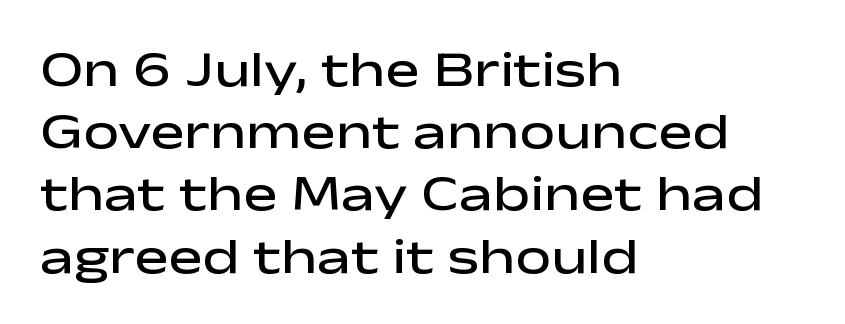
The image shows 51 px semibold, wide sans-serif type, upright; set left-aligned, line spacing 1.22x, normal letter spacing, not underlined; low stroke contrast and a medium x-height.
